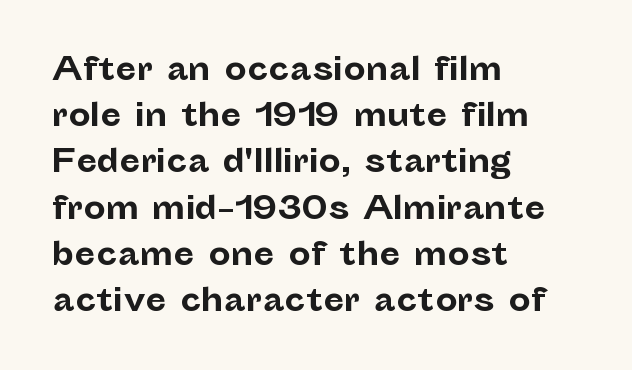
{"serif": "no", "italic": "no", "bold": "yes", "weight": "bold", "width": "normal", "stroke_contrast": "low", "x_height": "medium", "monospaced": "no", "underline": "no", "align": "left", "line_spacing": "normal", "line_spacing_ratio": 1.49, "letter_spacing": "normal", "letter_spacing_em": 0.0, "glyph_px": 31}
